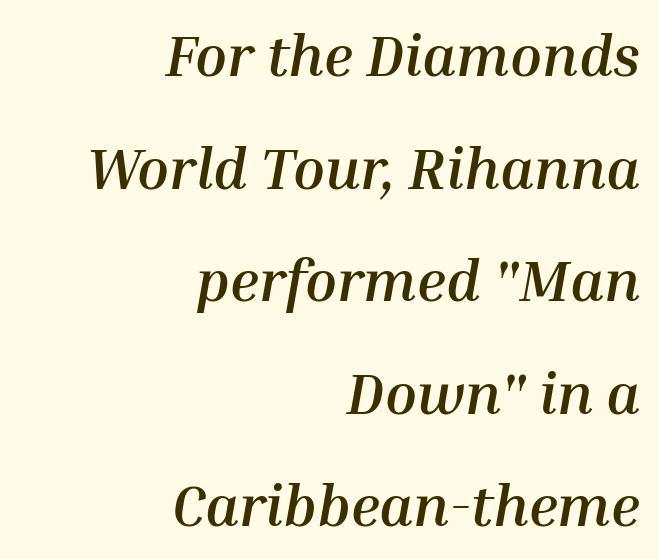
Emphasis by weight is at full strength: bold. Tracking here is standard; glyphs follow each other at the usual distance. This sample is right-justified, so line beginnings fall wherever the words allow. The foot of each line stays bare and open.
